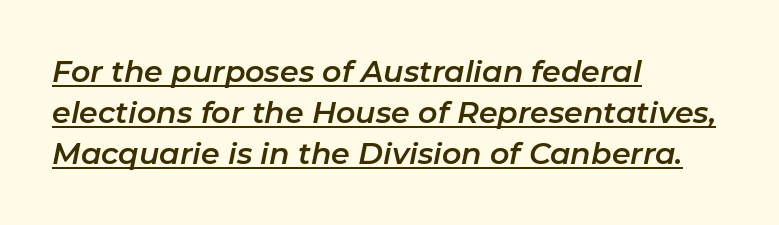
{"italic": "yes", "lean": "right", "slant_degrees": 11, "width": "normal", "stroke_contrast": "low", "x_height": "medium", "monospaced": "no", "underline": "yes", "align": "left", "line_spacing": "normal", "line_spacing_ratio": 1.37, "letter_spacing": "normal", "letter_spacing_em": 0.0, "glyph_px": 30}
